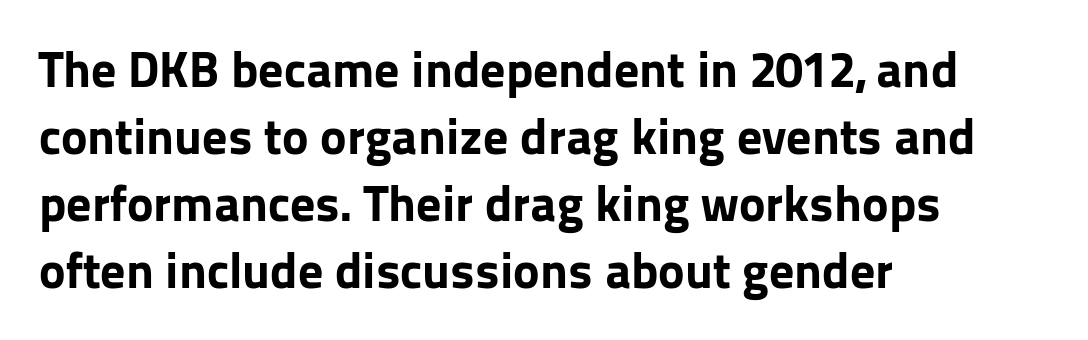
Character widths vary here, with narrow letters taking less room than wide ones. Left-aligned paragraph, ragged on the right. The type is set solid horizontally, with unmodified tracking. Each row of text sits above clean, open space.
